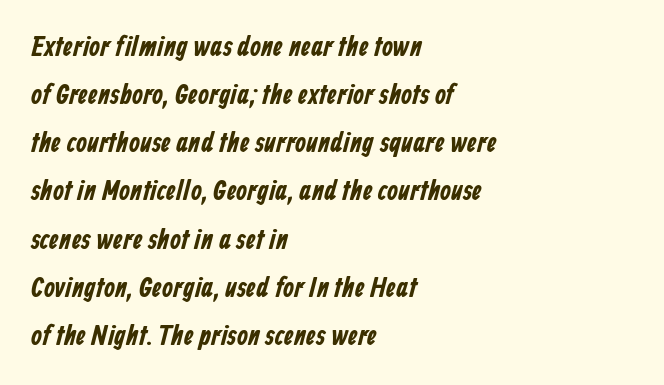
Q: Is the typeface a serif or a sans-serif typeface? A: Sans-serif.
Q: Is the text underlined? A: No.
Q: How is the paragraph aligned? A: Left-aligned.
Q: Is the spacing between letters normal or unusually wide? A: Normal.
Q: Width (condensed, normal, or wide)? A: Condensed.
Q: Stroke contrast? A: Low.
Q: x-height? A: Medium.
Q: Monospaced? A: No.
